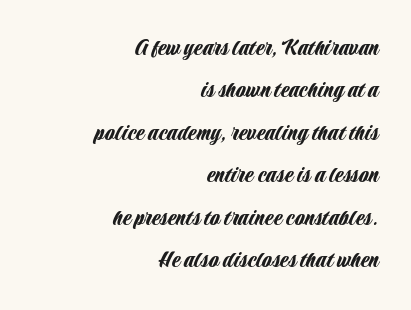
Q: Is the text italic (slanted)? A: Yes.
Q: Is the text underlined? A: No.
Q: How is the paragraph aligned? A: Right-aligned.
Q: Is the spacing between letters normal or unusually wide? A: Normal.
Q: Is the spacing between lines tight, normal or loose? A: Normal.
